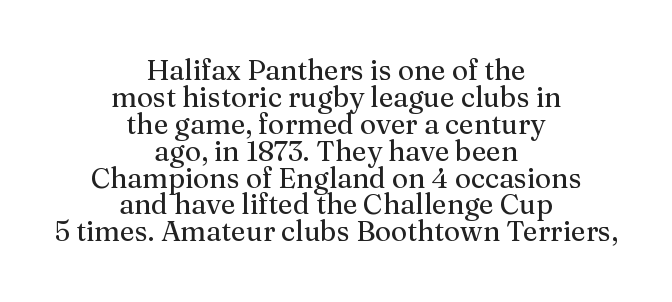
The image shows 28 px regular-weight serif type, upright; set centered, tight line spacing (0.96x), normal letter spacing, not underlined; medium stroke contrast and a medium x-height.
